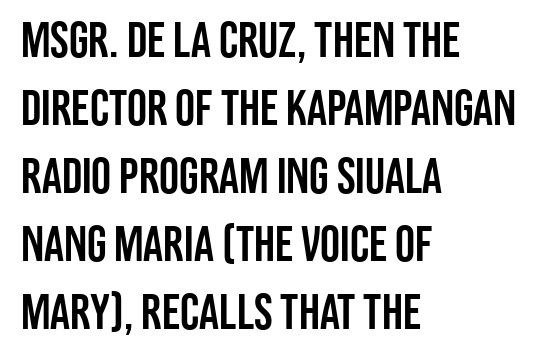
Q: Is the text italic (slanted)? A: No, it is upright.
Q: Is the typeface a serif or a sans-serif typeface? A: Sans-serif.
Q: Is the text underlined? A: No.
Q: How is the paragraph aligned? A: Left-aligned.
Q: Is the spacing between letters normal or unusually wide? A: Normal.
Q: Is the spacing between lines tight, normal or loose? A: Normal.
Q: Width (condensed, normal, or wide)? A: Condensed.
Q: Stroke contrast? A: Low.
Q: x-height? A: Large.
Q: Monospaced? A: No.
